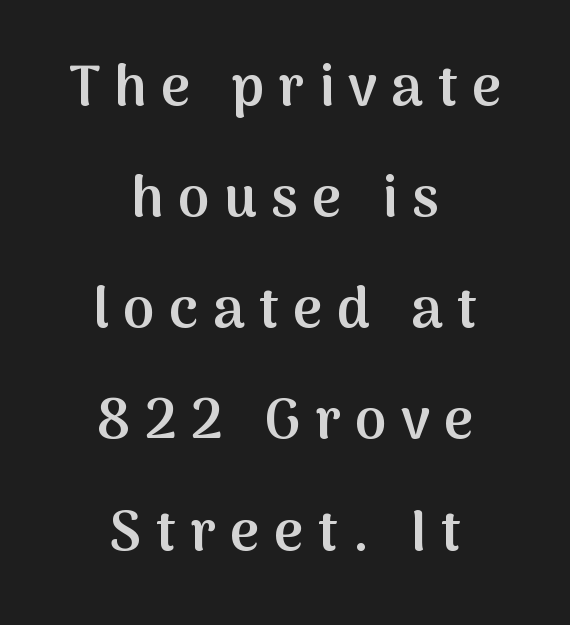
The image shows 57 px semibold sans-serif type, upright; set centered, loose line spacing (1.95x), unusually wide letter spacing (+0.25 em), not underlined; medium stroke contrast and a medium x-height.
